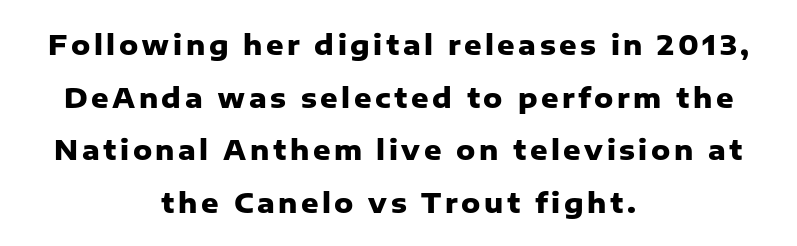
Q: Is the text bold? A: Yes.
Q: Is the text italic (slanted)? A: No, it is upright.
Q: Is the text underlined? A: No.
Q: How is the paragraph aligned? A: Centered.
Q: Is the spacing between lines tight, normal or loose? A: Loose.
